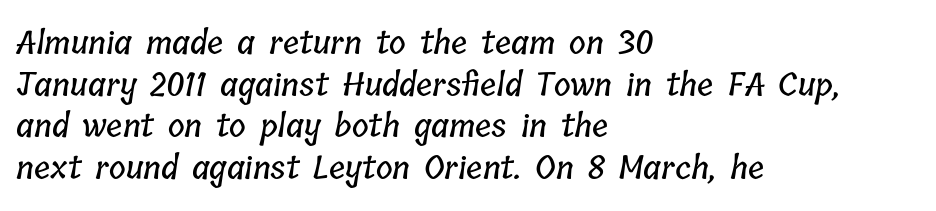
The image shows 32 px condensed type; set left-aligned, normal line spacing (1.3x), normal letter spacing, not underlined; low stroke contrast and a medium x-height.
